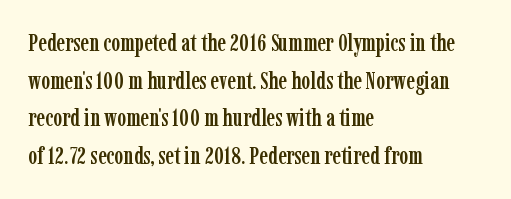
{"italic": "no", "underline": "no", "align": "left", "line_spacing": "normal", "line_spacing_ratio": 1.57, "letter_spacing": "normal", "letter_spacing_em": 0.0, "glyph_px": 24}
